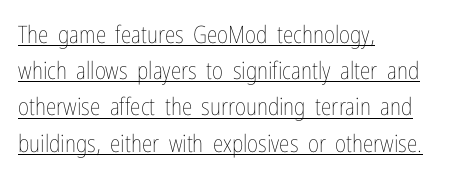
Q: Is the text bold? A: No.
Q: Is the text italic (slanted)? A: No, it is upright.
Q: Is the text underlined? A: Yes.
Q: How is the paragraph aligned? A: Left-aligned.
Q: Is the spacing between letters normal or unusually wide? A: Normal.
Q: Is the spacing between lines tight, normal or loose? A: Normal.
